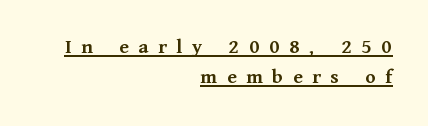
The image shows 21 px bold type, upright; set right-aligned, normal line spacing (1.43x), unusually wide letter spacing (+0.46 em), underlined.
